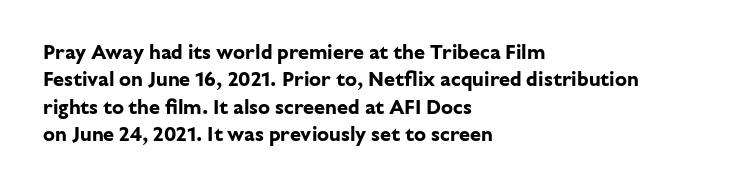
Q: Is the text bold? A: Yes.
Q: Is the text italic (slanted)? A: No, it is upright.
Q: Is the text underlined? A: No.
Q: How is the paragraph aligned? A: Left-aligned.
Q: Is the spacing between letters normal or unusually wide? A: Normal.
Q: Is the spacing between lines tight, normal or loose? A: Normal.
